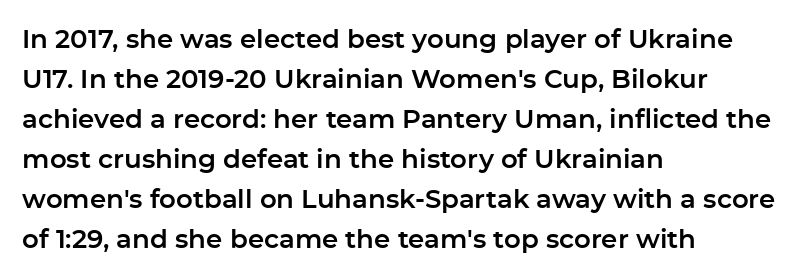
Q: Is the text italic (slanted)? A: No, it is upright.
Q: Is the text underlined? A: No.
Q: How is the paragraph aligned? A: Left-aligned.
Q: Is the spacing between letters normal or unusually wide? A: Normal.
Q: Is the spacing between lines tight, normal or loose? A: Normal.
